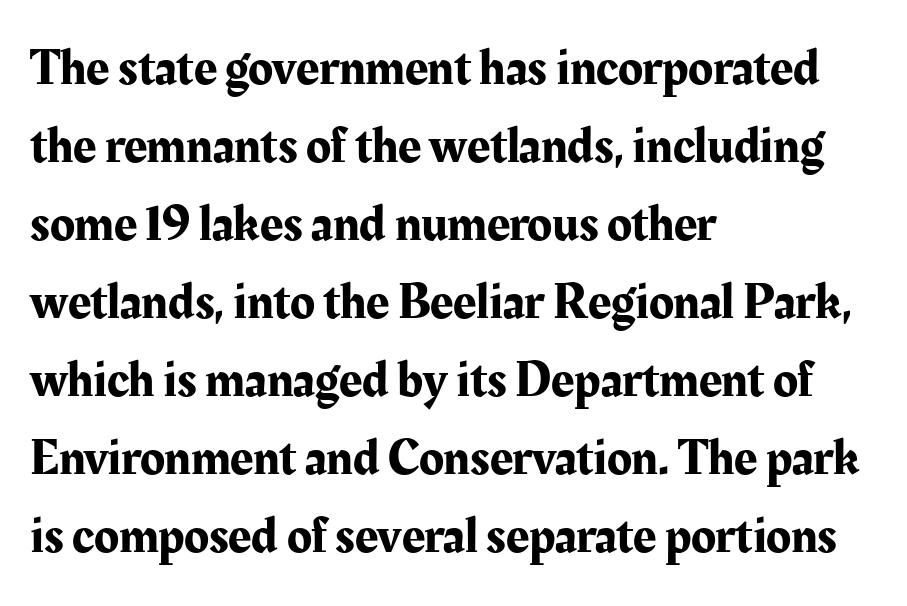
{"serif": "yes", "italic": "no", "width": "normal", "stroke_contrast": "medium", "x_height": "medium", "monospaced": "no", "underline": "no", "align": "left", "line_spacing": "normal", "line_spacing_ratio": 1.53, "letter_spacing": "normal", "letter_spacing_em": 0.0, "glyph_px": 51}
